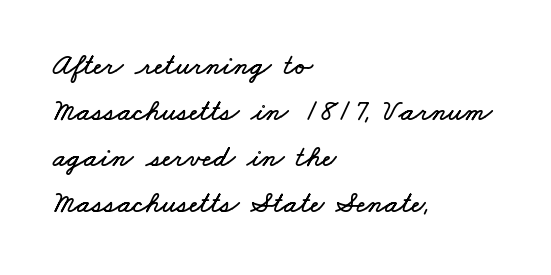
{"width": "wide", "stroke_contrast": "low", "x_height": "small", "monospaced": "no", "underline": "no", "align": "left", "line_spacing": "normal", "line_spacing_ratio": 1.53, "letter_spacing": "normal", "letter_spacing_em": 0.0, "glyph_px": 30}
